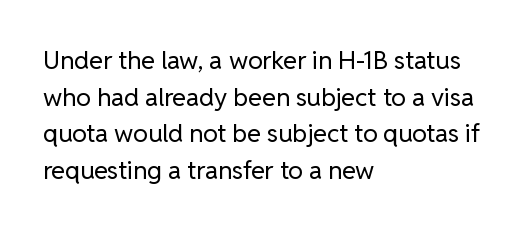
{"italic": "no", "bold": "no", "underline": "no", "align": "left", "line_spacing": "normal", "line_spacing_ratio": 1.47, "letter_spacing": "normal", "letter_spacing_em": 0.0, "glyph_px": 25}
